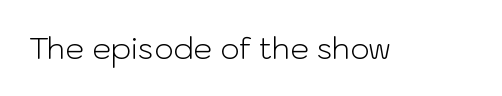
Q: Is the text bold? A: No.
Q: Is the text italic (slanted)? A: No, it is upright.
Q: Is the typeface a serif or a sans-serif typeface? A: Sans-serif.
Q: Is the text underlined? A: No.
Q: Is the spacing between letters normal or unusually wide? A: Normal.
Q: Width (condensed, normal, or wide)? A: Normal.
Q: Stroke contrast? A: Low.
Q: x-height? A: Medium.
Q: Monospaced? A: No.
